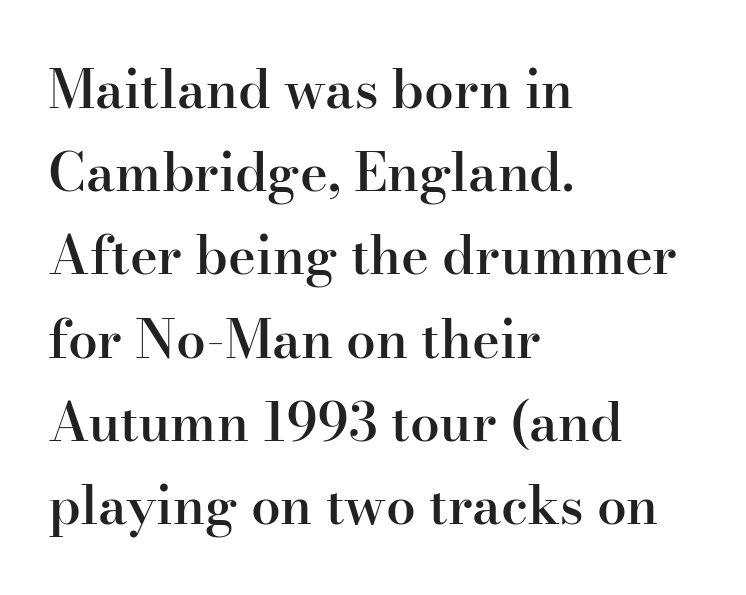
{"serif": "yes", "italic": "no", "bold": "semi", "weight": "semibold", "width": "normal", "stroke_contrast": "high", "x_height": "small", "monospaced": "no", "underline": "no", "align": "left", "line_spacing": "normal", "line_spacing_ratio": 1.57, "letter_spacing": "normal", "letter_spacing_em": 0.0, "glyph_px": 53}
